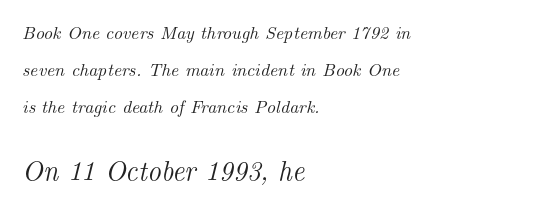
Q: Is the text italic (slanted)? A: Yes, it leans right by about 14 degrees.
Q: Is the text underlined? A: No.
Q: How is the paragraph aligned? A: Left-aligned.
Q: Is the spacing between letters normal or unusually wide? A: Normal.
Q: Is the spacing between lines tight, normal or loose? A: Loose.
Q: Which block of text is set in a larger size, the first (top) or the second (bottom)? A: The second (bottom) one.
